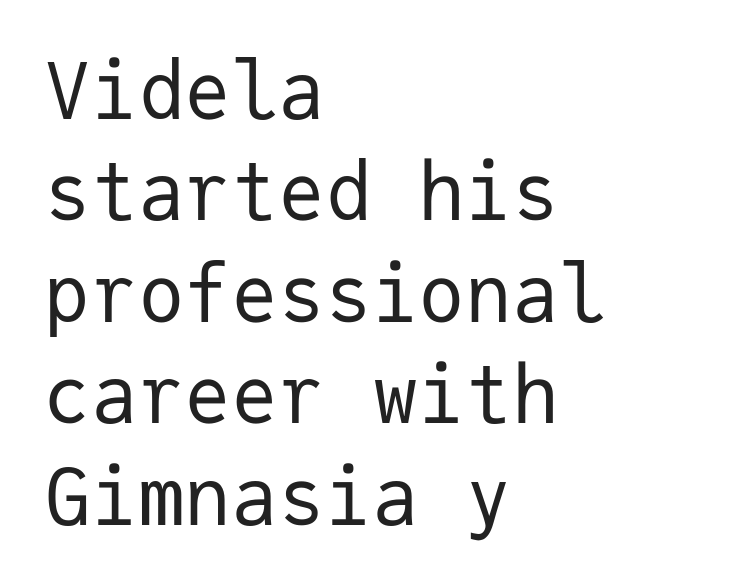
Q: Is the text bold? A: No.
Q: Is the text italic (slanted)? A: No, it is upright.
Q: Is the typeface a serif or a sans-serif typeface? A: Sans-serif.
Q: Is the text underlined? A: No.
Q: How is the paragraph aligned? A: Left-aligned.
Q: Is the spacing between letters normal or unusually wide? A: Normal.
Q: Is the spacing between lines tight, normal or loose? A: Normal.
Q: Width (condensed, normal, or wide)? A: Normal.
Q: Stroke contrast? A: Low.
Q: x-height? A: Medium.
Q: Monospaced? A: Yes.
